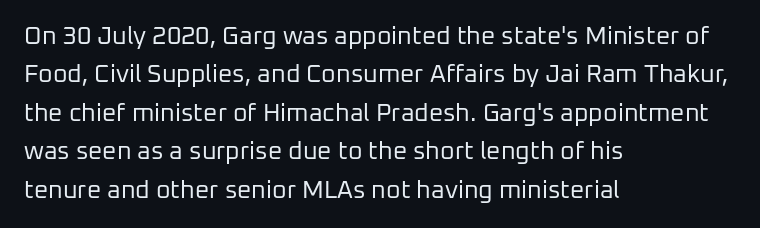
The image shows 25 px text type, upright; set left-aligned, normal line spacing (1.54x), normal letter spacing, not underlined.
